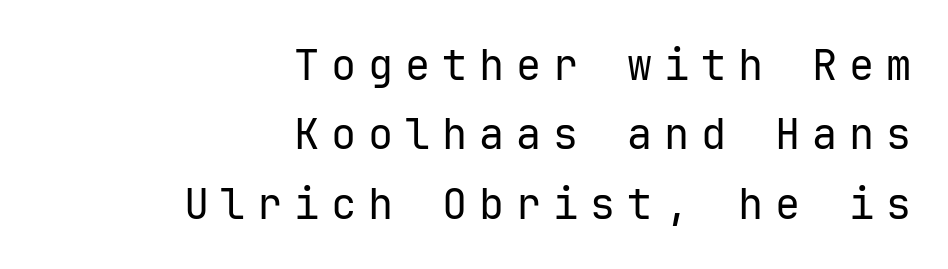
{"serif": "no", "italic": "no", "bold": "no", "weight": "regular", "width": "normal", "stroke_contrast": "low", "x_height": "medium", "monospaced": "yes", "underline": "no", "align": "right", "line_spacing": "normal", "line_spacing_ratio": 1.65, "letter_spacing": "wide", "letter_spacing_em": 0.28, "glyph_px": 42}
